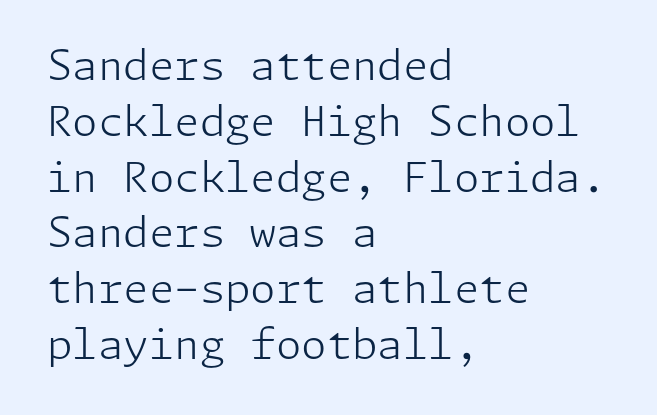
The image shows 41 px light sans-serif type, upright; set left-aligned, normal line spacing (1.36x), normal letter spacing, not underlined; low stroke contrast and a medium x-height.
